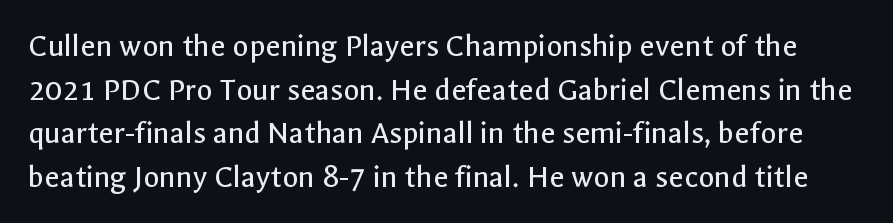
Q: Is the text bold? A: No.
Q: Is the text italic (slanted)? A: No, it is upright.
Q: Is the typeface a serif or a sans-serif typeface? A: Sans-serif.
Q: Is the text underlined? A: No.
Q: Is the spacing between letters normal or unusually wide? A: Normal.
Q: Is the spacing between lines tight, normal or loose? A: Normal.
Q: Width (condensed, normal, or wide)? A: Normal.
Q: x-height? A: Medium.
Q: Monospaced? A: No.
